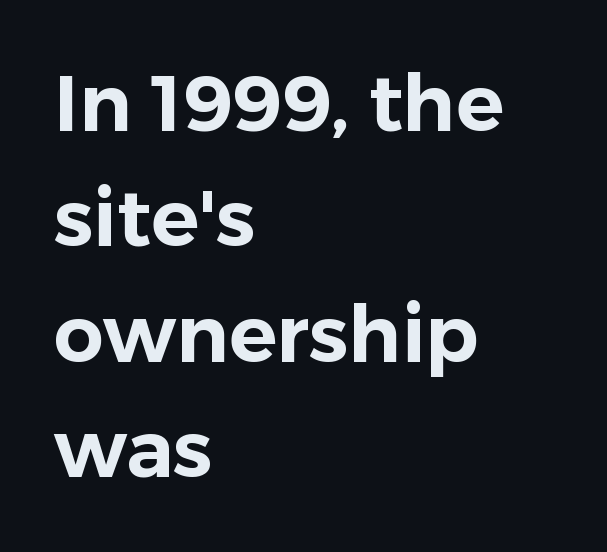
Leftover space on each line is placed entirely after the last word. Do the letters lean? They stand straight. Nobody drew a line under any word here. This sample has the flowing, uneven cadence of proportional lettering.
